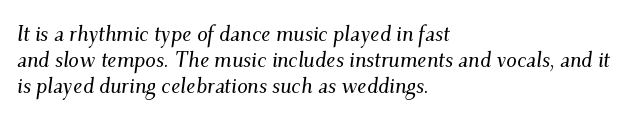
The image shows 21 px text type, italic (leaning right); set left-aligned, line spacing 1.24x, normal letter spacing, not underlined.
